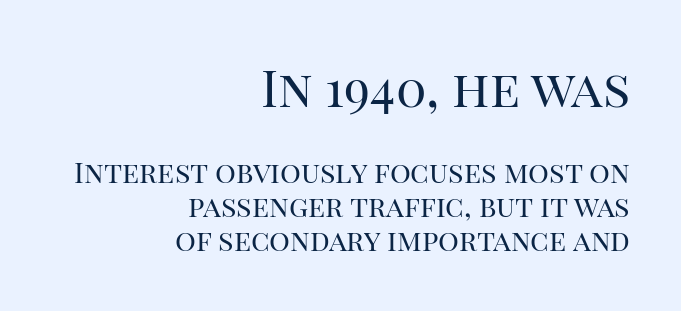
Q: Is the text bold? A: No.
Q: Is the text italic (slanted)? A: No, it is upright.
Q: Is the typeface a serif or a sans-serif typeface? A: Serif.
Q: Is the text underlined? A: No.
Q: How is the paragraph aligned? A: Right-aligned.
Q: Is the spacing between letters normal or unusually wide? A: Normal.
Q: Which block of text is set in a larger size, the first (top) or the second (bottom)? A: The first (top) one.
Q: Width (condensed, normal, or wide)? A: Normal.
Q: Stroke contrast? A: High.
Q: x-height? A: Large.
Q: Monospaced? A: No.
